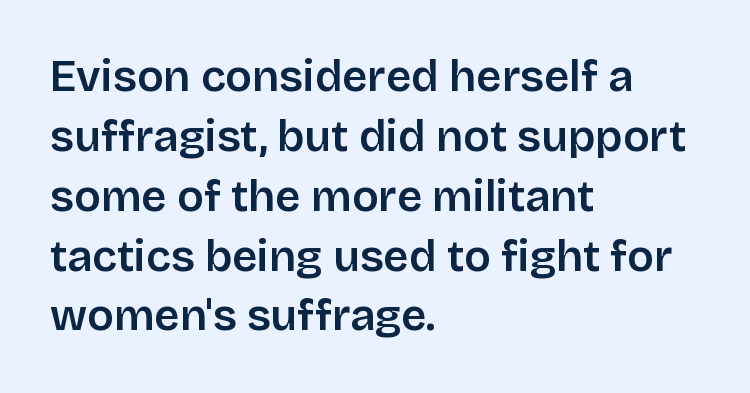
The specimen reads as upright at a glance. The rendering uses natural spacing where letterforms have individual widths. Descender tails drop into unmarked territory. Notice how the passage keeps a crisp vertical edge on the left only. What weight is shown? A semibold, between regular and bold.
